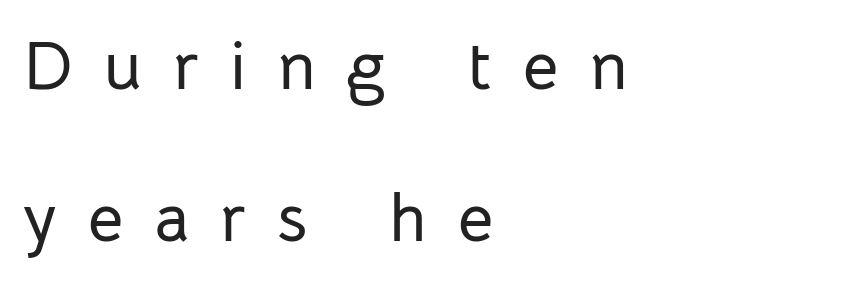
{"serif": "no", "italic": "no", "width": "normal", "stroke_contrast": "low", "x_height": "medium", "monospaced": "no", "underline": "no", "align": "left", "line_spacing": "loose", "line_spacing_ratio": 2.23, "letter_spacing": "wide", "letter_spacing_em": 0.46, "glyph_px": 68}
